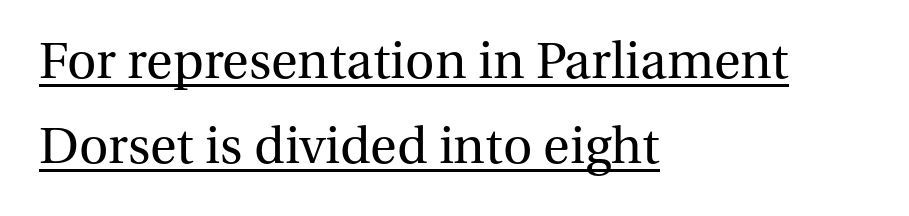
{"serif": "yes", "italic": "no", "bold": "no", "weight": "regular", "width": "normal", "stroke_contrast": "medium", "x_height": "medium", "monospaced": "no", "underline": "yes", "align": "left", "line_spacing": "normal", "line_spacing_ratio": 1.67, "letter_spacing": "normal", "letter_spacing_em": 0.0, "glyph_px": 51}
